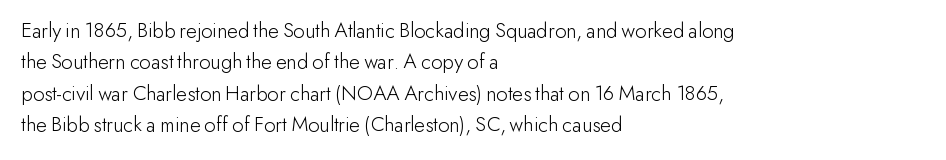
The image shows 22 px text type, upright; set left-aligned, normal line spacing (1.43x), normal letter spacing, not underlined.
